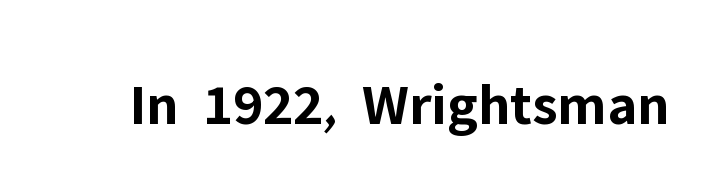
{"serif": "no", "italic": "no", "bold": "yes", "weight": "bold", "width": "normal", "stroke_contrast": "low", "x_height": "medium", "monospaced": "no", "underline": "no", "letter_spacing": "normal", "letter_spacing_em": 0.0, "glyph_px": 60}
